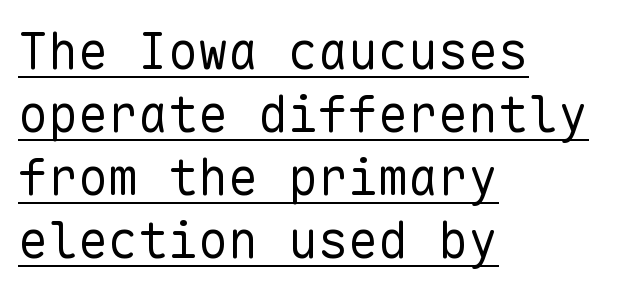
Q: Is the text bold? A: No.
Q: Is the text italic (slanted)? A: No, it is upright.
Q: Is the typeface a serif or a sans-serif typeface? A: Sans-serif.
Q: Is the text underlined? A: Yes.
Q: How is the paragraph aligned? A: Left-aligned.
Q: Is the spacing between letters normal or unusually wide? A: Normal.
Q: Is the spacing between lines tight, normal or loose? A: Normal.
Q: Width (condensed, normal, or wide)? A: Normal.
Q: Stroke contrast? A: Low.
Q: x-height? A: Medium.
Q: Monospaced? A: Yes.
